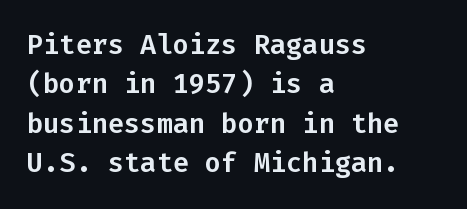
Rule under the text: the space is simply empty. The passage is arranged the way most books set body copy — flush left. This is the regular roman posture of the typeface. Default kerning and tracking; the words read as compact shapes.
